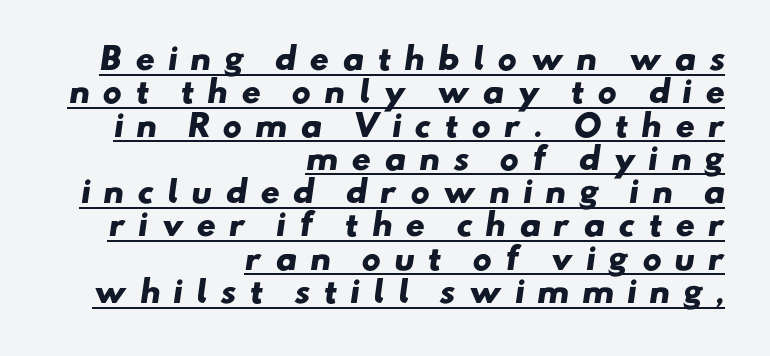
Q: Is the text bold? A: Yes.
Q: Is the typeface a serif or a sans-serif typeface? A: Sans-serif.
Q: Is the text underlined? A: Yes.
Q: How is the paragraph aligned? A: Right-aligned.
Q: Is the spacing between letters normal or unusually wide? A: Unusually wide.
Q: Is the spacing between lines tight, normal or loose? A: Tight.
Q: Width (condensed, normal, or wide)? A: Wide.
Q: Stroke contrast? A: Low.
Q: x-height? A: Small.
Q: Monospaced? A: No.
